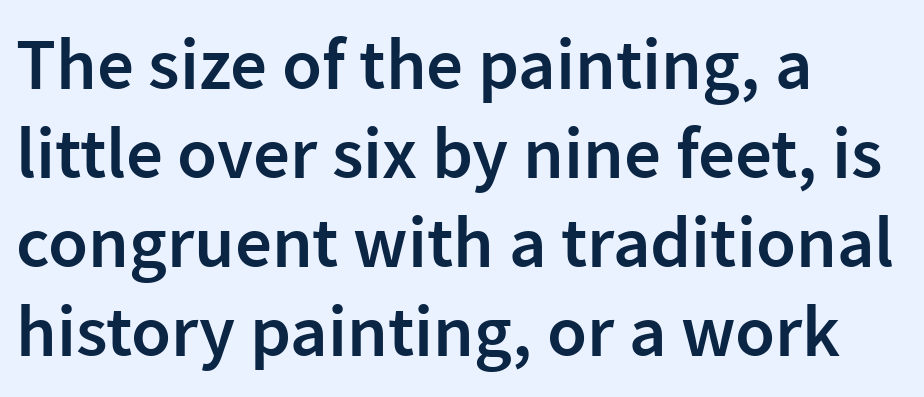
Caption: standard tracking, unaltered. The letters advance in unequal steps, a hallmark of proportional type. Is the type bold? Partly — it's a semibold, heavier than regular but not fully bold. Type without underlining. A typesetter would label this face a sans.
